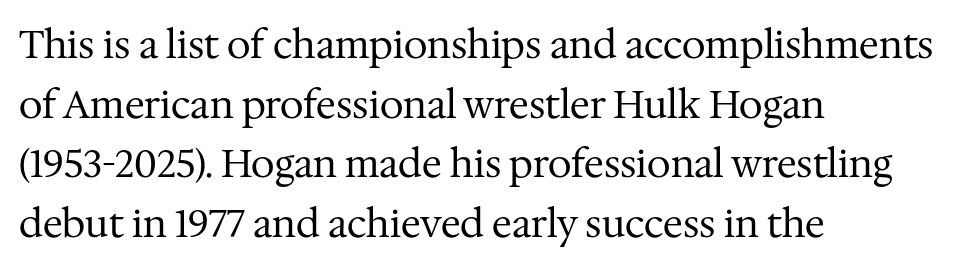
Q: Is the text bold? A: No.
Q: Is the text italic (slanted)? A: No, it is upright.
Q: Is the typeface a serif or a sans-serif typeface? A: Serif.
Q: Is the text underlined? A: No.
Q: How is the paragraph aligned? A: Left-aligned.
Q: Is the spacing between letters normal or unusually wide? A: Normal.
Q: Is the spacing between lines tight, normal or loose? A: Normal.
Q: Width (condensed, normal, or wide)? A: Normal.
Q: Stroke contrast? A: Medium.
Q: x-height? A: Medium.
Q: Monospaced? A: No.
